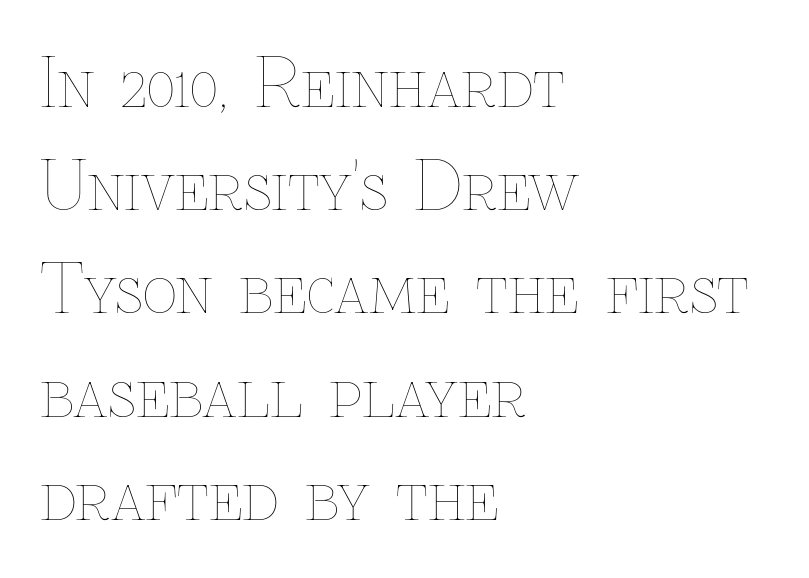
The letters sit at their default tracking, neither squeezed nor spread. Stroke mass is kept to a normal reading level or below. Each letter keeps its own natural width here, so spacing adapts to shape. Type without underlining.
